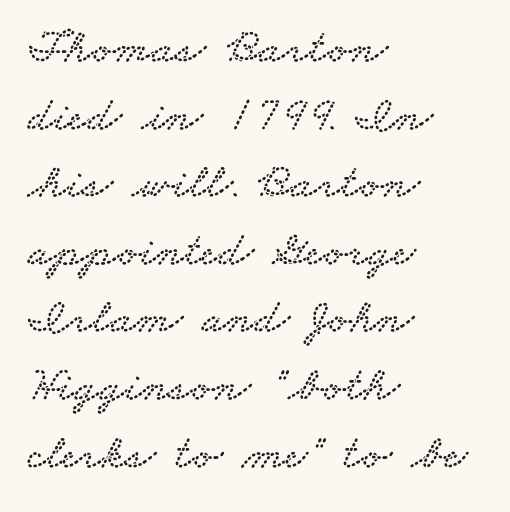
Q: Is the typeface a serif or a sans-serif typeface? A: Serif.
Q: Is the text underlined? A: No.
Q: How is the paragraph aligned? A: Left-aligned.
Q: Is the spacing between letters normal or unusually wide? A: Normal.
Q: Is the spacing between lines tight, normal or loose? A: Normal.
Q: Width (condensed, normal, or wide)? A: Wide.
Q: Stroke contrast? A: Low.
Q: x-height? A: Small.
Q: Monospaced? A: No.
